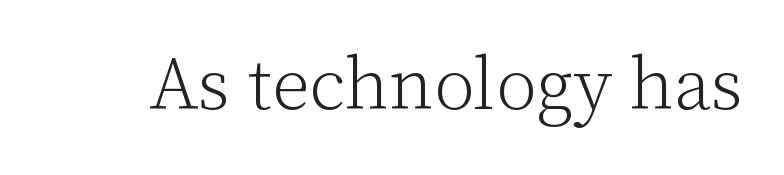
How are the letters spaced? Ordinarily, with no added tracking. The glyphs in this specimen are seriffed. Every character sits straight up, as roman type does. Is this a fixed-width face? No — the glyphs have proportional, varying widths. Lines of text with bare space underneath. The face looks like a standard text weight, possibly lighter.
